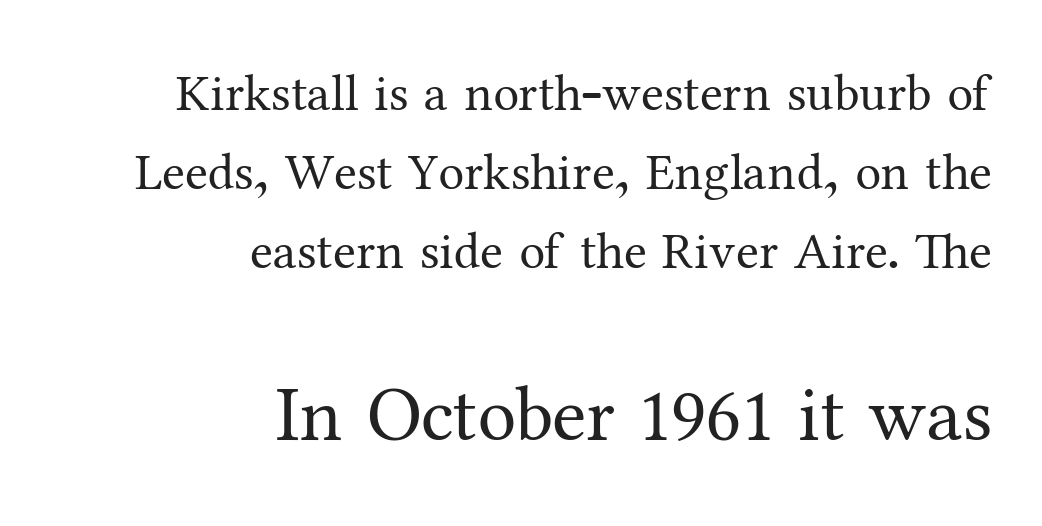
The image shows 78 px regular-weight serif type, upright; set right-aligned, normal line spacing (1.52x), normal letter spacing, not underlined; the second (bottom) block is 1.5x larger; medium stroke contrast and a medium x-height.
